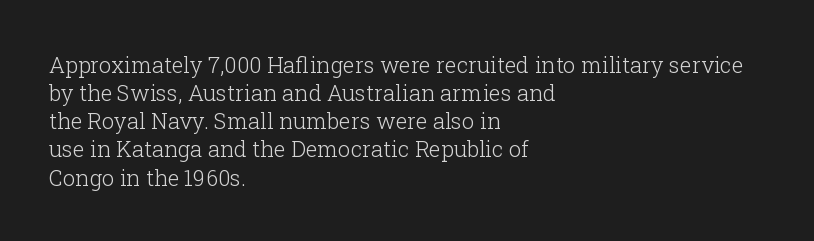
Q: Is the text bold? A: No.
Q: Is the text italic (slanted)? A: No, it is upright.
Q: Is the text underlined? A: No.
Q: How is the paragraph aligned? A: Left-aligned.
Q: Is the spacing between letters normal or unusually wide? A: Normal.
Q: Is the spacing between lines tight, normal or loose? A: Normal.
